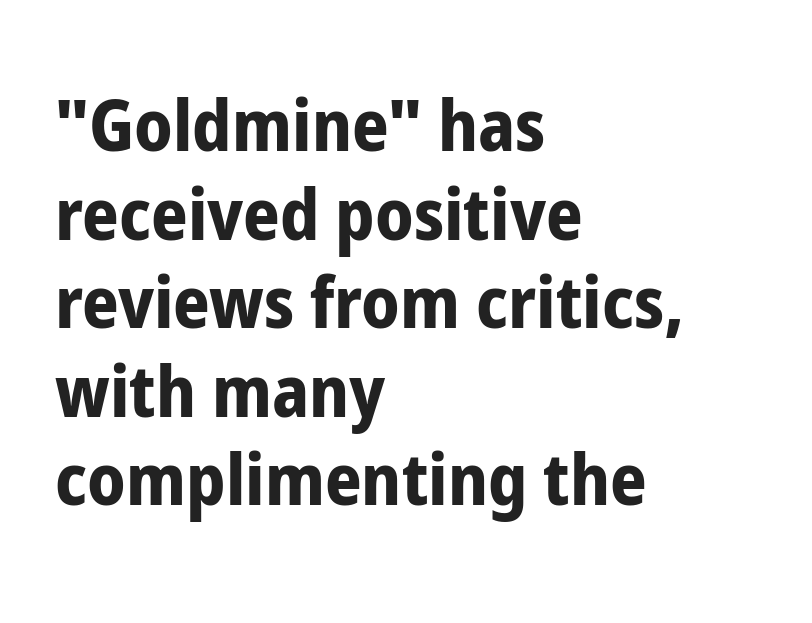
Q: Is the text bold? A: Yes.
Q: Is the text italic (slanted)? A: No, it is upright.
Q: Is the typeface a serif or a sans-serif typeface? A: Sans-serif.
Q: Is the text underlined? A: No.
Q: How is the paragraph aligned? A: Left-aligned.
Q: Is the spacing between letters normal or unusually wide? A: Normal.
Q: Width (condensed, normal, or wide)? A: Condensed.
Q: Stroke contrast? A: Low.
Q: x-height? A: Medium.
Q: Monospaced? A: No.
